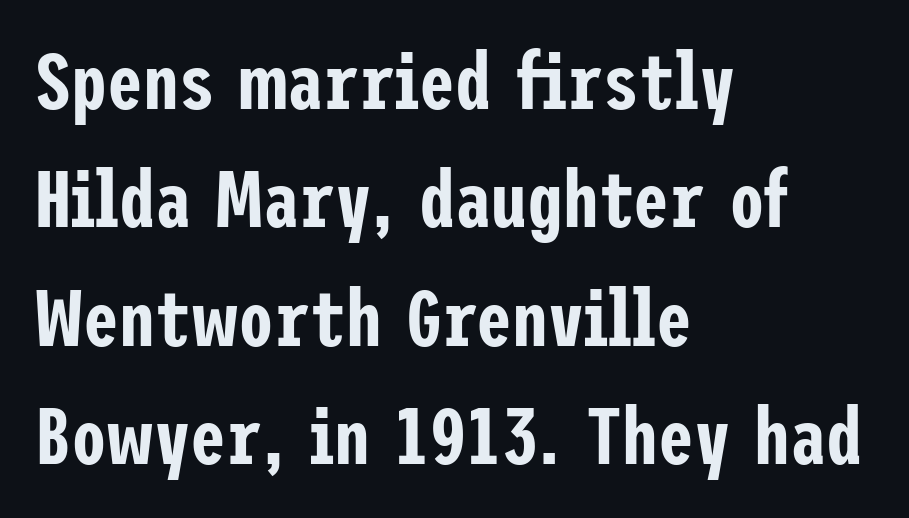
{"serif": "no", "italic": "no", "width": "condensed", "stroke_contrast": "low", "x_height": "medium", "underline": "no", "align": "left", "line_spacing": "normal", "line_spacing_ratio": 1.48, "letter_spacing": "normal", "letter_spacing_em": 0.0, "glyph_px": 80}
